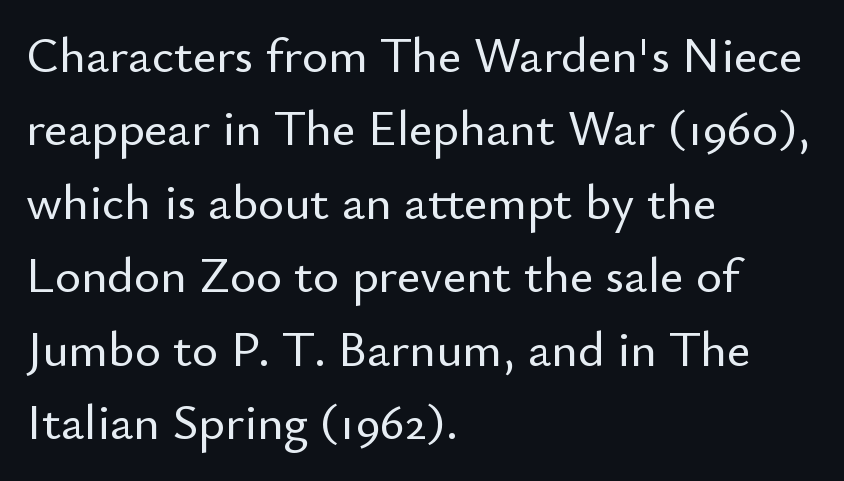
The image shows 50 px sans-serif type, upright; set left-aligned, normal line spacing (1.47x), normal letter spacing, not underlined; low stroke contrast and a small x-height.
